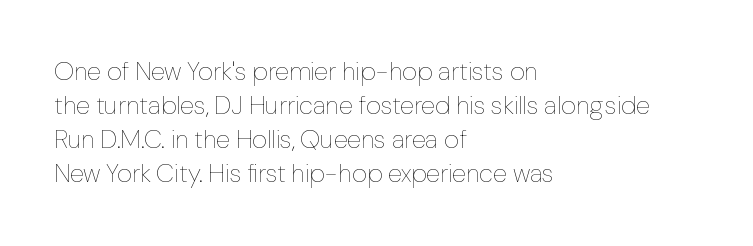
Descenders are the only things crossing below the line. All the whitespace from short lines collects on the right. Characters remain perfectly vertical along every line. The letters sit at their default tracking, neither squeezed nor spread.
